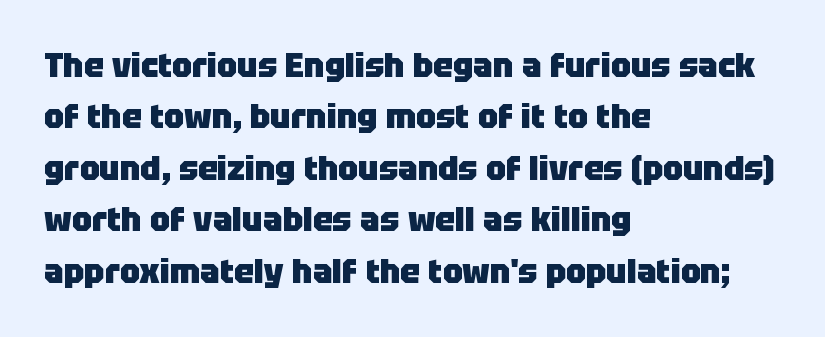
Q: Is the text bold? A: Yes.
Q: Is the text italic (slanted)? A: No, it is upright.
Q: Is the typeface a serif or a sans-serif typeface? A: Sans-serif.
Q: Is the text underlined? A: No.
Q: How is the paragraph aligned? A: Left-aligned.
Q: Is the spacing between letters normal or unusually wide? A: Normal.
Q: Is the spacing between lines tight, normal or loose? A: Normal.
Q: Width (condensed, normal, or wide)? A: Normal.
Q: Stroke contrast? A: Low.
Q: x-height? A: Large.
Q: Monospaced? A: No.
